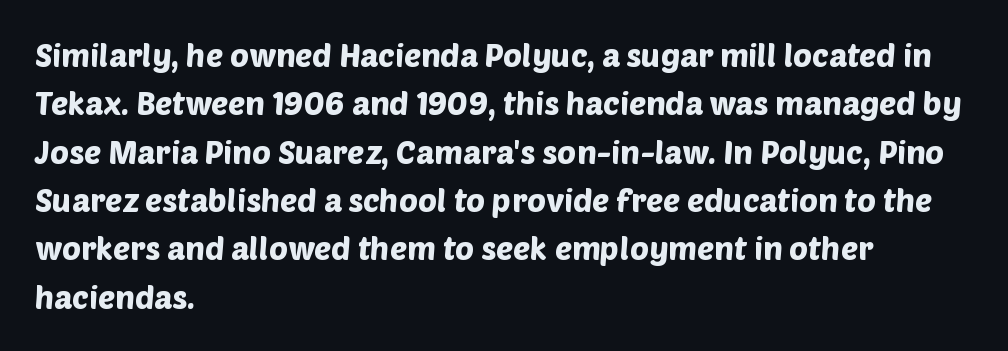
{"serif": "no", "width": "normal", "stroke_contrast": "low", "x_height": "large", "monospaced": "no", "underline": "no", "align": "left", "line_spacing": "normal", "line_spacing_ratio": 1.51, "letter_spacing": "normal", "letter_spacing_em": 0.0, "glyph_px": 32}
